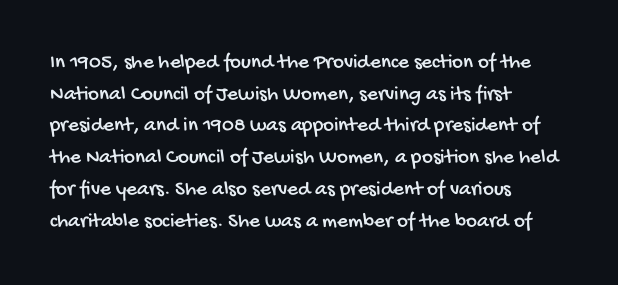
Between one letter and the next there's only the usual sliver of space. Casual observation: everything's shoved over to the left. The area under the type is left untouched. What's the leading like? Ordinary, nothing unusual.
